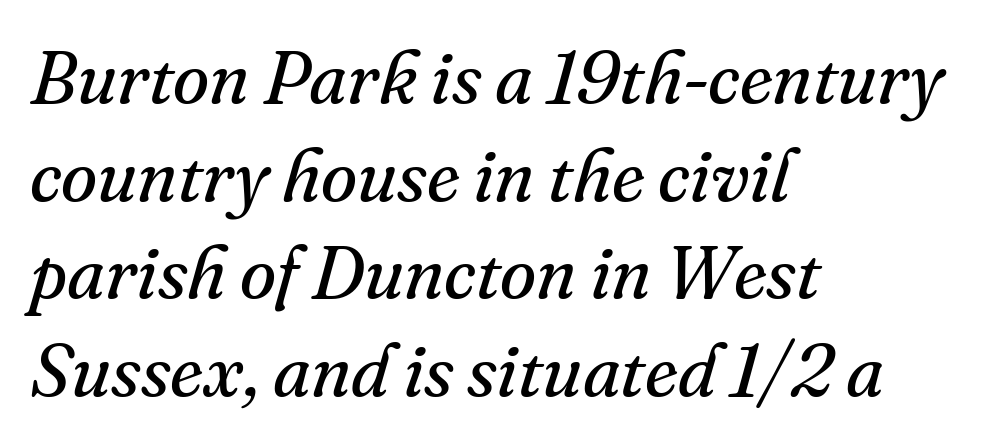
{"serif": "yes", "italic": "yes", "lean": "right", "slant_degrees": 16, "bold": "no", "weight": "regular", "width": "normal", "stroke_contrast": "medium", "x_height": "small", "monospaced": "no", "underline": "no", "align": "left", "line_spacing": "normal", "line_spacing_ratio": 1.32, "letter_spacing": "normal", "letter_spacing_em": 0.0, "glyph_px": 74}
